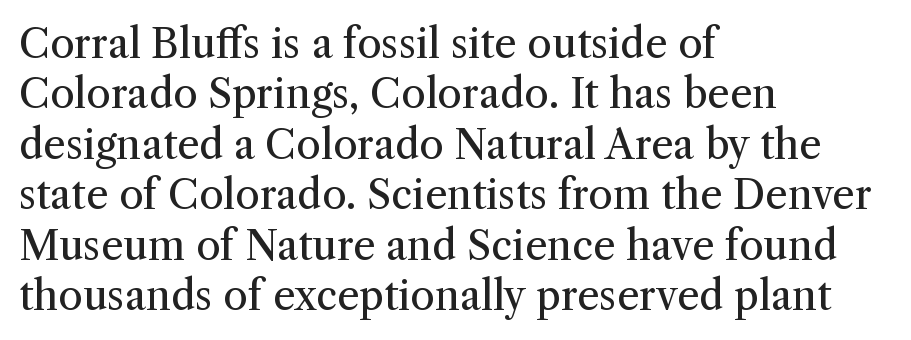
The image shows 40 px regular-weight serif type, upright; set left-aligned, normal line spacing (1.26x), normal letter spacing, not underlined; medium stroke contrast and a medium x-height.
